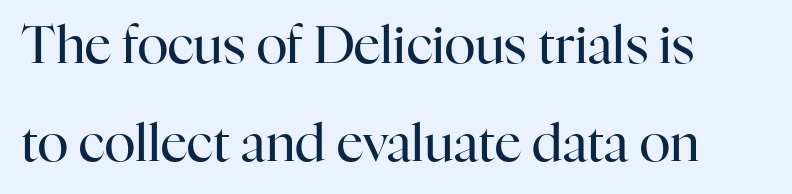
Vertical stems look standard width or narrower in stroke. Underlining? Definitely not there. This is roman type, the default non-slanted kind. No extra tracking has been applied to these lines. Proportional: the letters do not fall into vertical columns. The text was rendered using a seriffed face with decorative stroke endings.
